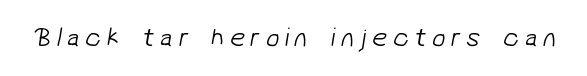
{"bold": "no", "underline": "no", "letter_spacing": "wide", "letter_spacing_em": 0.2, "glyph_px": 27}
